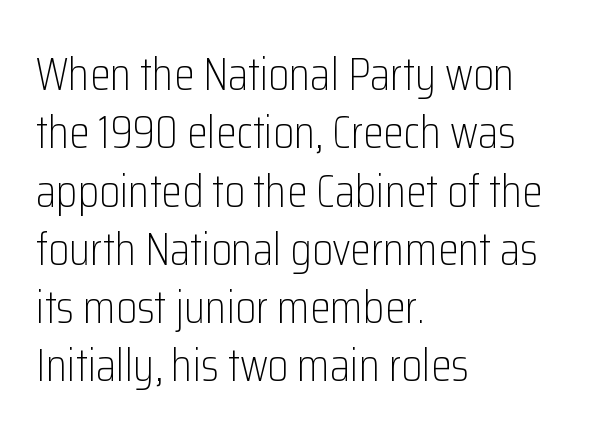
The image shows 47 px light, condensed sans-serif type, upright; set left-aligned, line spacing 1.24x, normal letter spacing, not underlined; low stroke contrast and a medium x-height.
